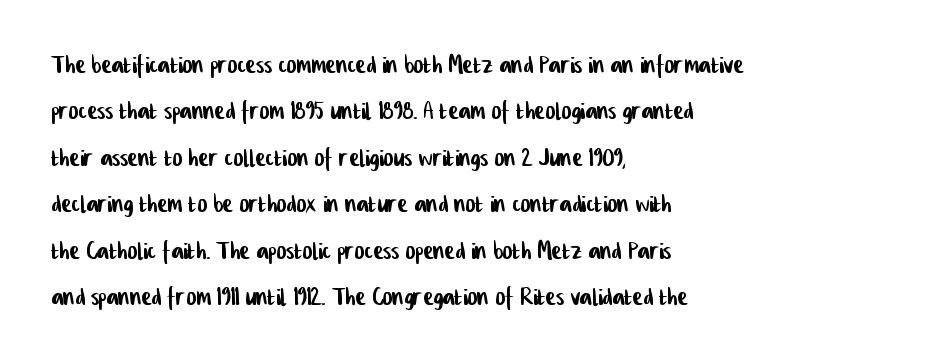
{"serif": "no", "width": "condensed", "stroke_contrast": "low", "x_height": "medium", "monospaced": "no", "underline": "no", "align": "left", "line_spacing": "normal", "line_spacing_ratio": 1.5, "letter_spacing": "normal", "letter_spacing_em": 0.0, "glyph_px": 31}
